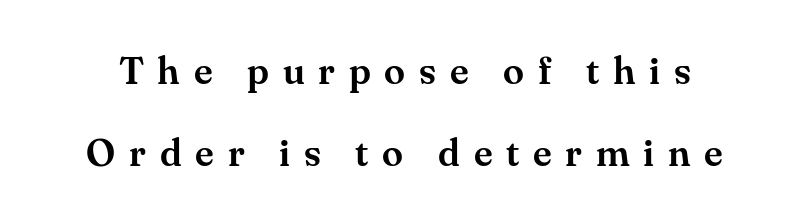
Q: Is the text italic (slanted)? A: No, it is upright.
Q: Is the typeface a serif or a sans-serif typeface? A: Serif.
Q: Is the text underlined? A: No.
Q: Is the spacing between letters normal or unusually wide? A: Unusually wide.
Q: Is the spacing between lines tight, normal or loose? A: Loose.
Q: Width (condensed, normal, or wide)? A: Normal.
Q: Stroke contrast? A: Medium.
Q: x-height? A: Small.
Q: Monospaced? A: No.
